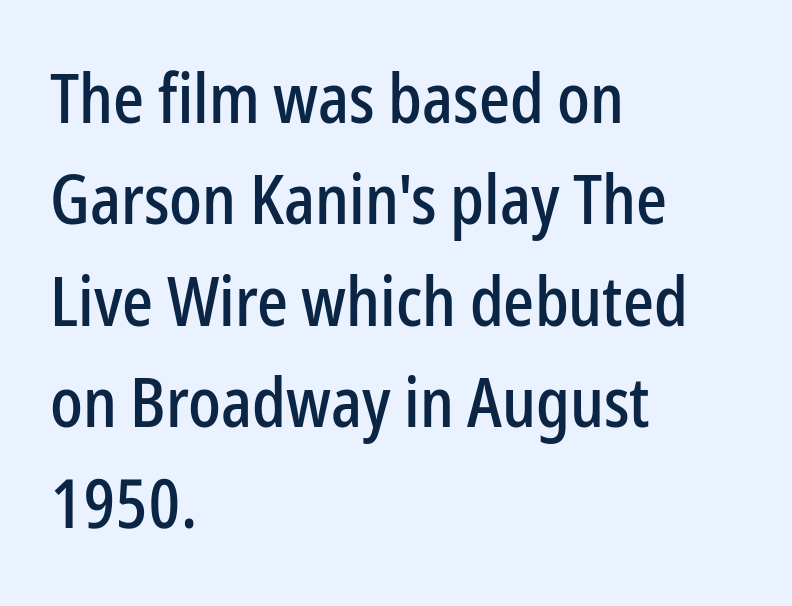
The image shows 68 px condensed sans-serif type, upright; set left-aligned, normal line spacing (1.49x), normal letter spacing, not underlined; low stroke contrast and a medium x-height.
